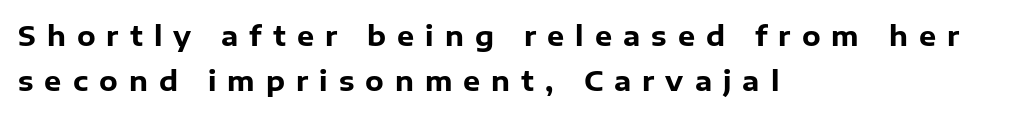
The strip under each line holds only bare page. The rendering uses a bold face; every stroke is thick and dark. Look at the tracking — it's clearly loosened, letters drifting apart. A typesetter would mark this as roman, not italic. The line-height multiplier appears to be the usual default.
